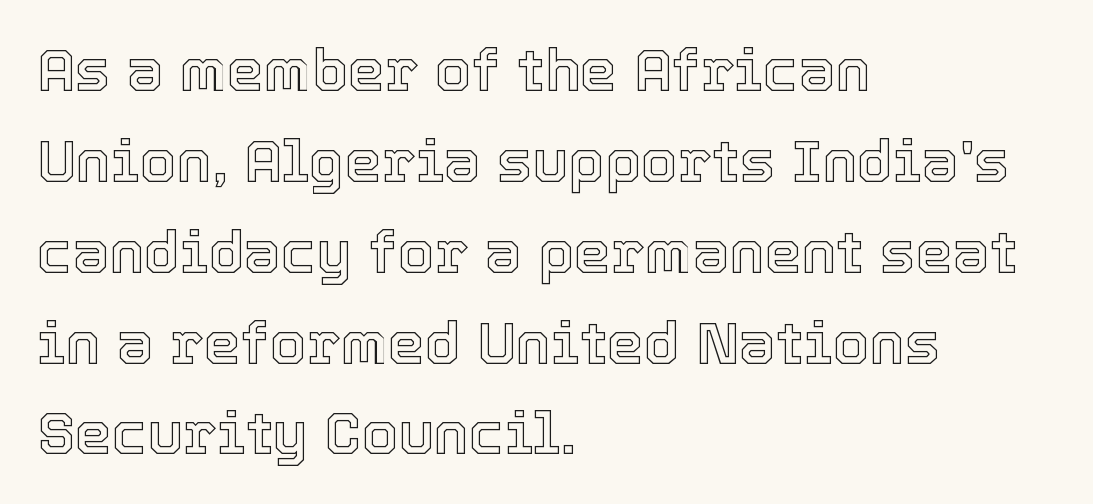
{"italic": "no", "width": "normal", "x_height": "medium", "monospaced": "no", "underline": "no", "align": "left", "line_spacing": "normal", "line_spacing_ratio": 1.54, "letter_spacing": "normal", "letter_spacing_em": 0.0, "glyph_px": 59}
